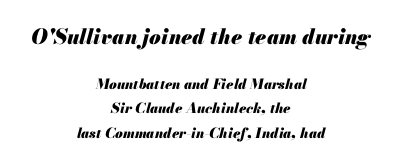
{"italic": "yes", "lean": "right", "slant_degrees": 13, "bold": "yes", "underline": "no", "align": "center", "line_spacing_ratio": 1.73, "letter_spacing": "normal", "letter_spacing_em": 0.0, "larger_block": "first", "size_ratio": 1.5, "glyph_px": 21}
